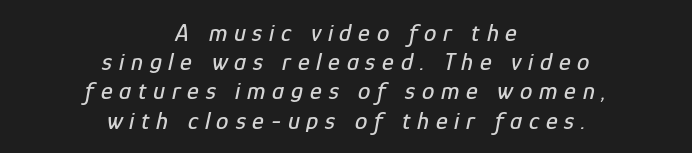
Q: Is the text italic (slanted)? A: Yes, it leans right by about 12 degrees.
Q: Is the text underlined? A: No.
Q: How is the paragraph aligned? A: Centered.
Q: Is the spacing between letters normal or unusually wide? A: Unusually wide.
